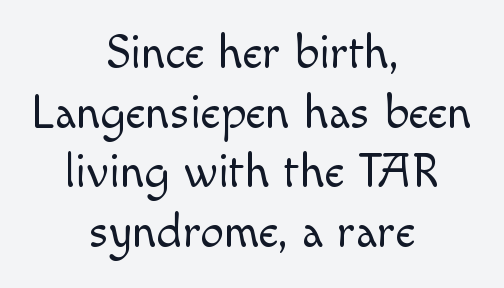
{"serif": "no", "italic": "no", "bold": "no", "weight": "light", "width": "normal", "x_height": "small", "monospaced": "no", "underline": "no", "align": "center", "line_spacing": "normal", "line_spacing_ratio": 1.27, "letter_spacing": "normal", "letter_spacing_em": 0.0, "glyph_px": 47}
